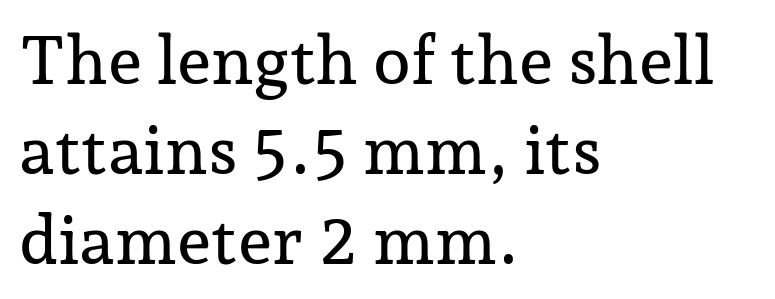
The image shows 68 px serif type, upright; set left-aligned, normal line spacing (1.32x), normal letter spacing, not underlined; low stroke contrast and a medium x-height.
